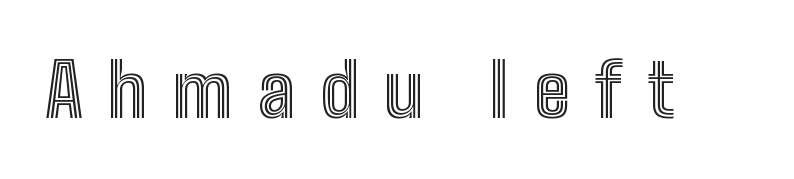
The image shows 74 px condensed type, upright; set unusually wide letter spacing (+0.34 em), not underlined; a medium x-height.
